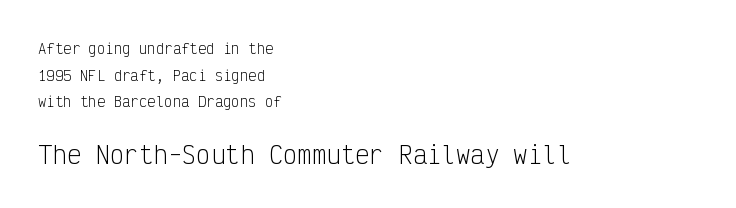
This sample uses plain, unmodified letter spacing. One glance says open: line gaps are wider than usual. The designer gave the closing block more size than the opening block. The type sits square on the baseline with zero lean. Stems and bowls with no extra thickness — not bold.
